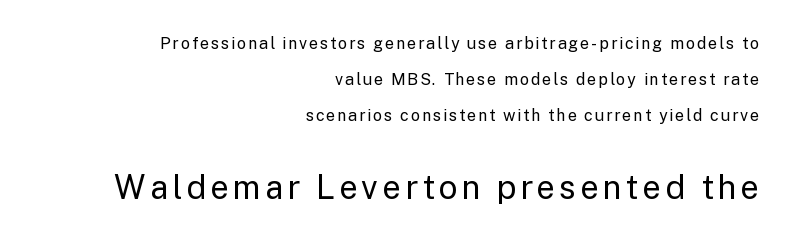
Interline gaps are noticeably wide in this sample. Is the type heavy? It reads as light-to-regular instead. Note: no serifs on the glyphs. Words float on clear page, feet unadorned. This sample has the flowing, uneven cadence of proportional lettering. Is there any slant? The stems are plumb.
